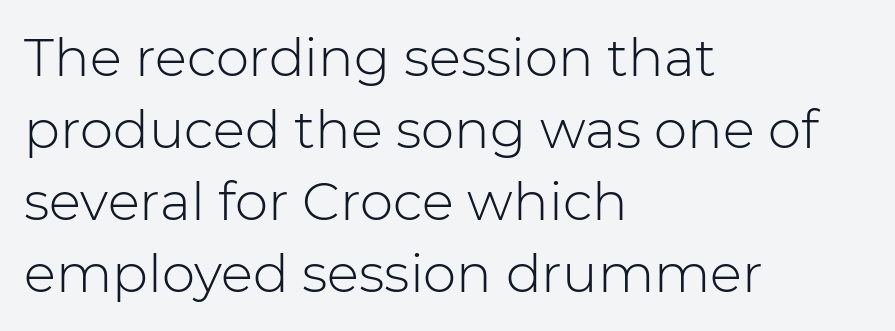
{"serif": "no", "italic": "no", "bold": "no", "weight": "light", "width": "normal", "stroke_contrast": "low", "x_height": "medium", "monospaced": "no", "underline": "no", "align": "left", "line_spacing": "normal", "line_spacing_ratio": 1.36, "letter_spacing": "normal", "letter_spacing_em": 0.0, "glyph_px": 53}
